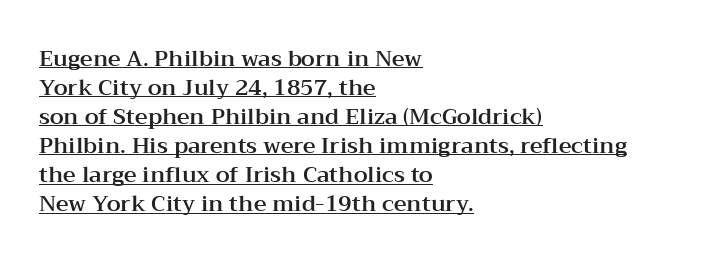
Q: Is the text italic (slanted)? A: No, it is upright.
Q: Is the text underlined? A: Yes.
Q: How is the paragraph aligned? A: Left-aligned.
Q: Is the spacing between letters normal or unusually wide? A: Normal.
Q: Is the spacing between lines tight, normal or loose? A: Normal.
